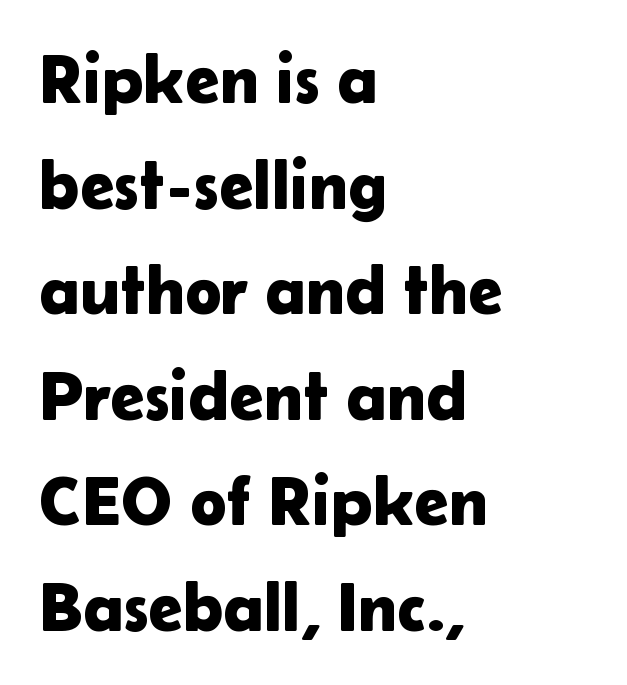
{"serif": "no", "italic": "no", "width": "normal", "stroke_contrast": "low", "x_height": "medium", "monospaced": "no", "underline": "no", "align": "left", "line_spacing": "normal", "line_spacing_ratio": 1.53, "letter_spacing": "normal", "letter_spacing_em": 0.0, "glyph_px": 69}
